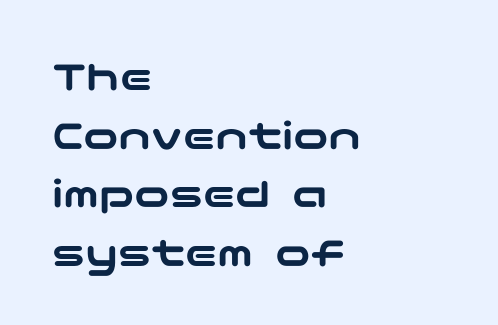
{"serif": "no", "italic": "no", "width": "wide", "stroke_contrast": "low", "x_height": "medium", "underline": "no", "align": "left", "line_spacing": "normal", "line_spacing_ratio": 1.33, "letter_spacing": "normal", "letter_spacing_em": 0.0, "glyph_px": 44}
